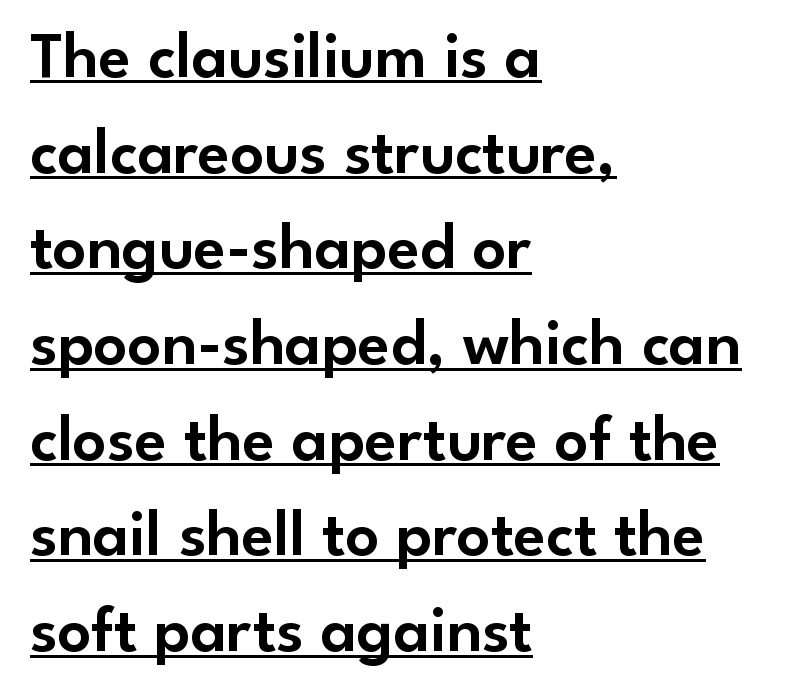
{"serif": "no", "italic": "no", "width": "normal", "stroke_contrast": "low", "x_height": "small", "monospaced": "no", "underline": "yes", "align": "left", "line_spacing": "normal", "line_spacing_ratio": 1.45, "letter_spacing": "normal", "letter_spacing_em": 0.0, "glyph_px": 66}
